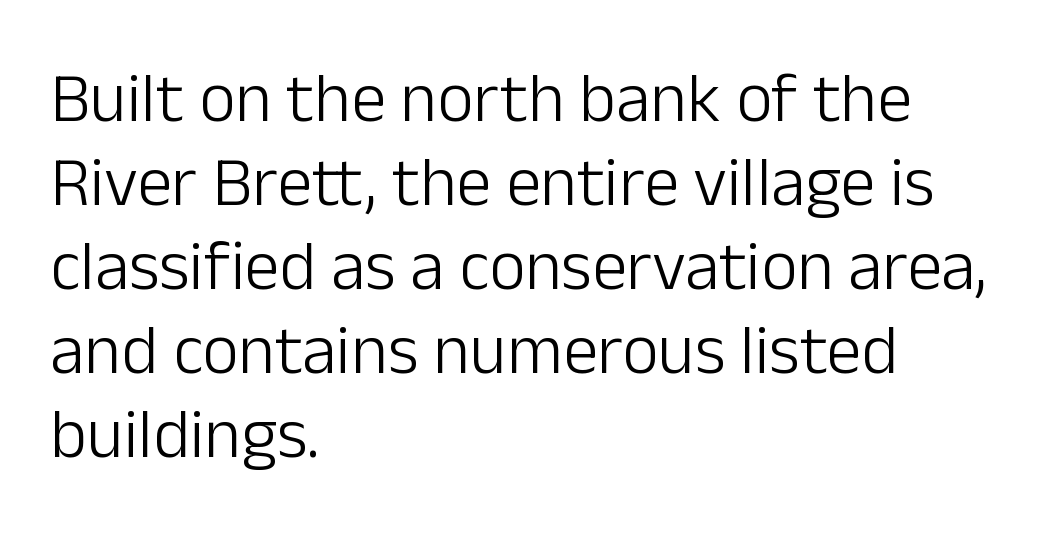
It's the straight-up-and-down kind of type. In terms of letterform style, serifs are entirely absent. Alignment: flush left. Ink coverage per letter is moderate at most. Characters follow at the spacing the type designer built in.
